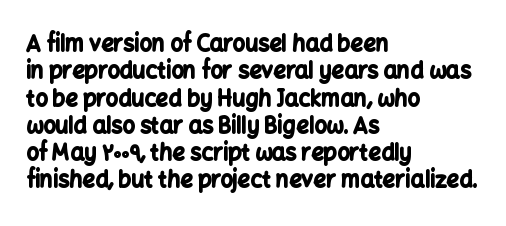
{"italic": "no", "bold": "yes", "underline": "no", "align": "left", "line_spacing_ratio": 1.24, "letter_spacing": "normal", "letter_spacing_em": 0.0, "glyph_px": 22}
